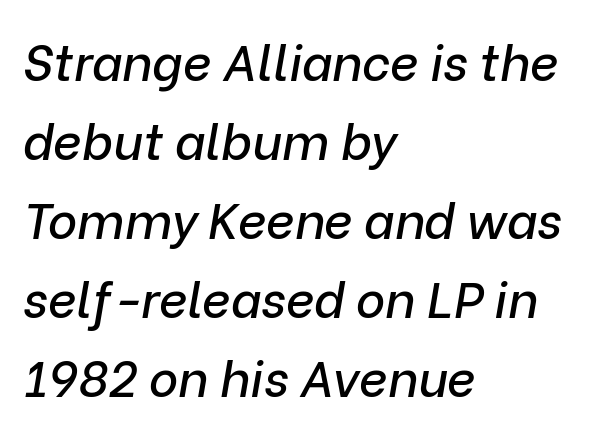
Q: Is the text italic (slanted)? A: Yes, it leans right by about 9 degrees.
Q: Is the text underlined? A: No.
Q: How is the paragraph aligned? A: Left-aligned.
Q: Is the spacing between letters normal or unusually wide? A: Normal.
Q: Is the spacing between lines tight, normal or loose? A: Normal.
Q: Width (condensed, normal, or wide)? A: Normal.
Q: Stroke contrast? A: Low.
Q: x-height? A: Medium.
Q: Monospaced? A: No.
